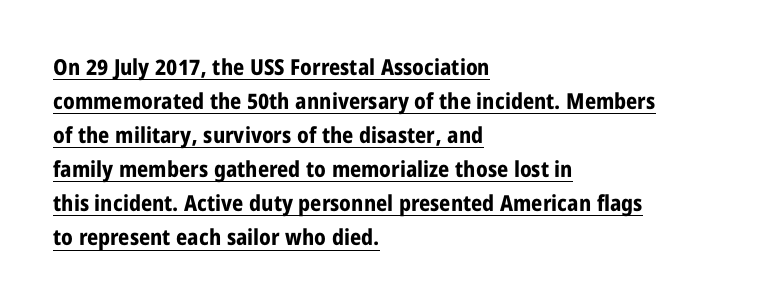
Leading matches the norm, producing a regular column. Each line of the rendering has a horizontal stroke beneath the glyphs. The tracking reads as untouched default to a designer's eye. A full-strength bold gives these letters their thick strokes. These lines were composed using upright roman letters. The paragraph has a hard left edge and a soft right edge.
